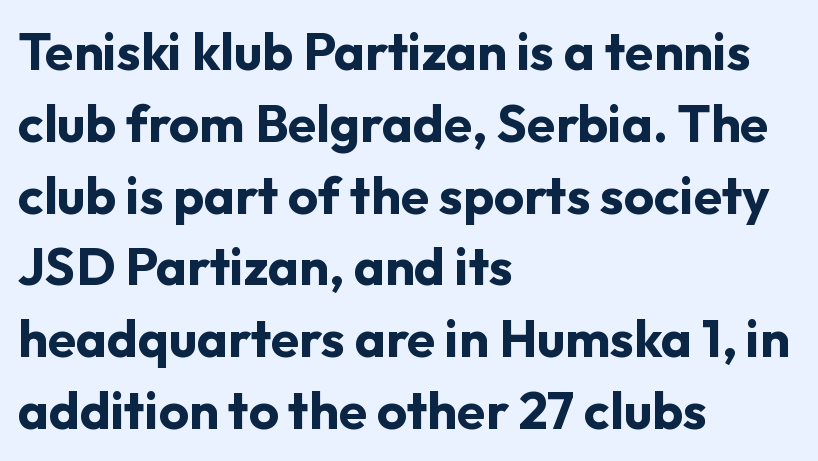
Weight check: bold — yes, fully. Check the space under the baseline: it is left empty. A typesetter would call this leading conventional body-copy spacing. Teacher's note: observe the even left margin — that is flush-left alignment. How are the letters spaced? Ordinarily, with no added tracking.
